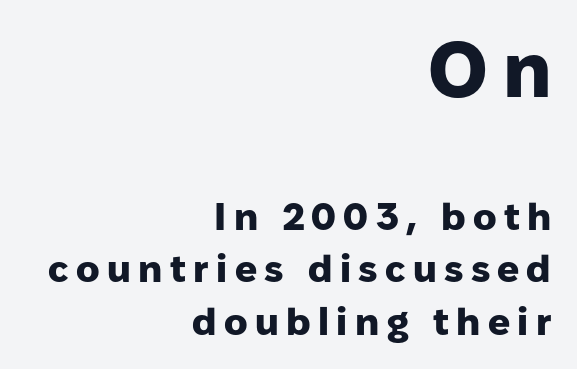
The font family rendered here belongs to the sans-serif group. The setting favours the right margin, as signatures and pull-quotes sometimes do. Think of a printed novel: that variable character pitch is what you see here. Nope, not italic — everything's standing straight. The space beneath each line is pristine and unruled. A typesetter would call this leading conventional body-copy spacing.
